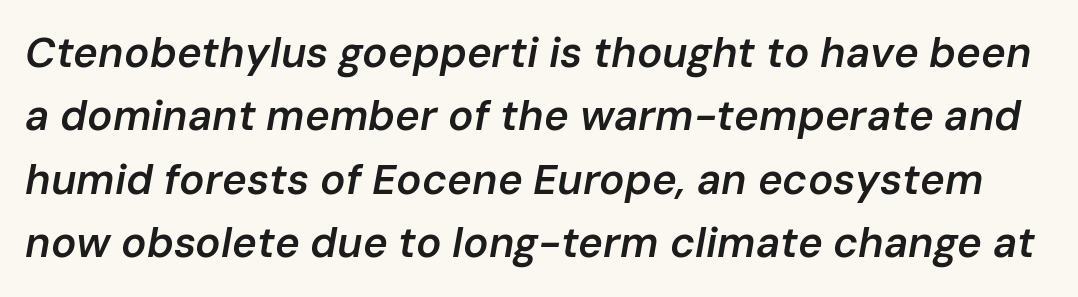
The image shows 42 px semibold type, italic (leaning right); set normal line spacing (1.51x), normal letter spacing, not underlined; low stroke contrast and a medium x-height.
